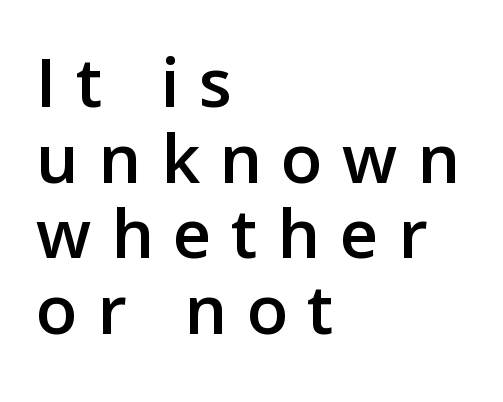
Q: Is the text italic (slanted)? A: No, it is upright.
Q: Is the typeface a serif or a sans-serif typeface? A: Sans-serif.
Q: Is the text underlined? A: No.
Q: How is the paragraph aligned? A: Left-aligned.
Q: Is the spacing between letters normal or unusually wide? A: Unusually wide.
Q: Is the spacing between lines tight, normal or loose? A: Tight.
Q: Width (condensed, normal, or wide)? A: Normal.
Q: Stroke contrast? A: Low.
Q: x-height? A: Medium.
Q: Monospaced? A: No.
